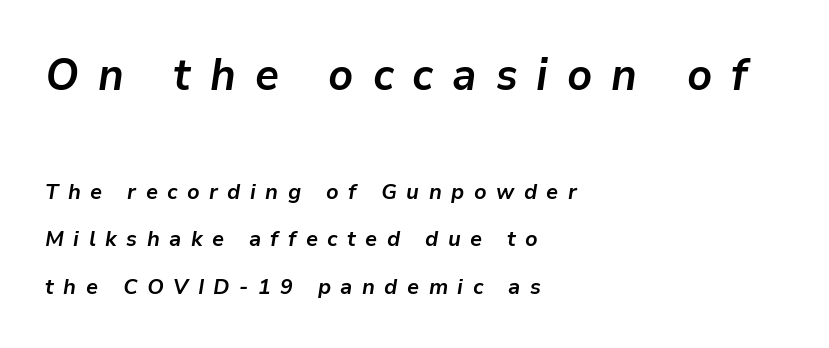
{"italic": "yes", "lean": "right", "slant_degrees": 9, "bold": "yes", "weight": "semibold", "width": "normal", "stroke_contrast": "low", "x_height": "medium", "monospaced": "no", "underline": "no", "align": "left", "line_spacing": "loose", "line_spacing_ratio": 2.17, "letter_spacing": "wide", "letter_spacing_em": 0.43, "larger_block": "first", "size_ratio": 2.0, "glyph_px": 44}
